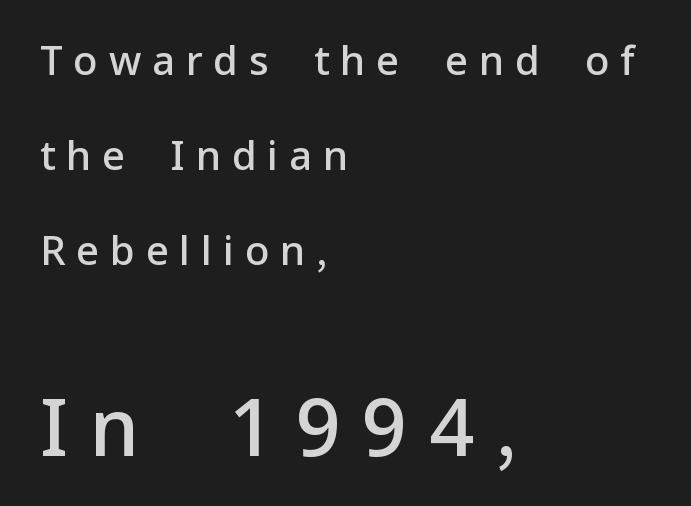
Q: Is the text bold? A: Semi-bold.
Q: Is the text italic (slanted)? A: No, it is upright.
Q: Is the typeface a serif or a sans-serif typeface? A: Sans-serif.
Q: Is the text underlined? A: No.
Q: How is the paragraph aligned? A: Left-aligned.
Q: Is the spacing between letters normal or unusually wide? A: Unusually wide.
Q: Is the spacing between lines tight, normal or loose? A: Loose.
Q: Which block of text is set in a larger size, the first (top) or the second (bottom)? A: The second (bottom) one.
Q: Width (condensed, normal, or wide)? A: Normal.
Q: Stroke contrast? A: Low.
Q: x-height? A: Medium.
Q: Monospaced? A: No.
